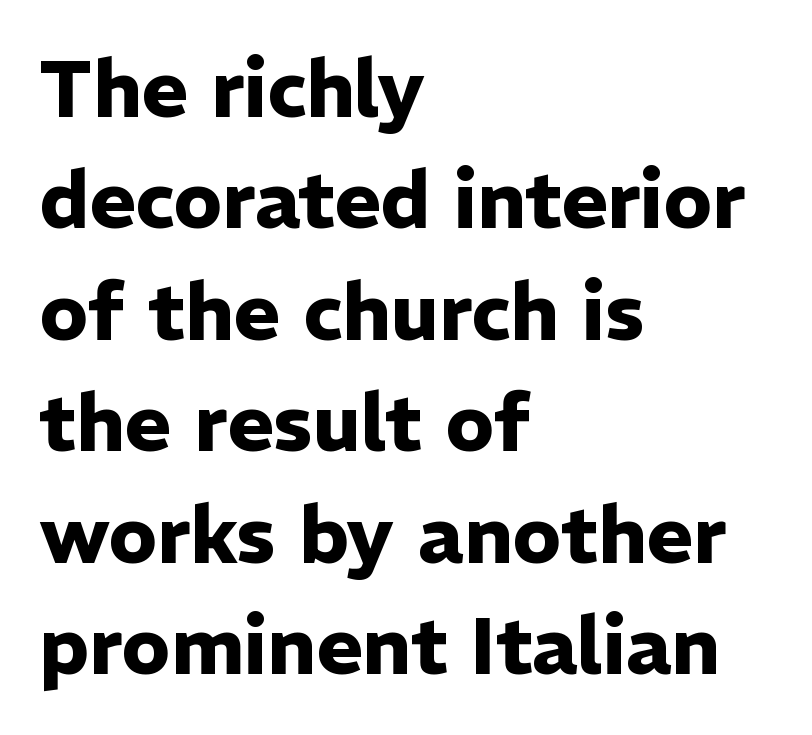
Spacing between characters is what you'd get straight out of the box. Layout note: lines flush left. Type without underlining. Looks like regular typesetting: each glyph gets only the width it needs.
